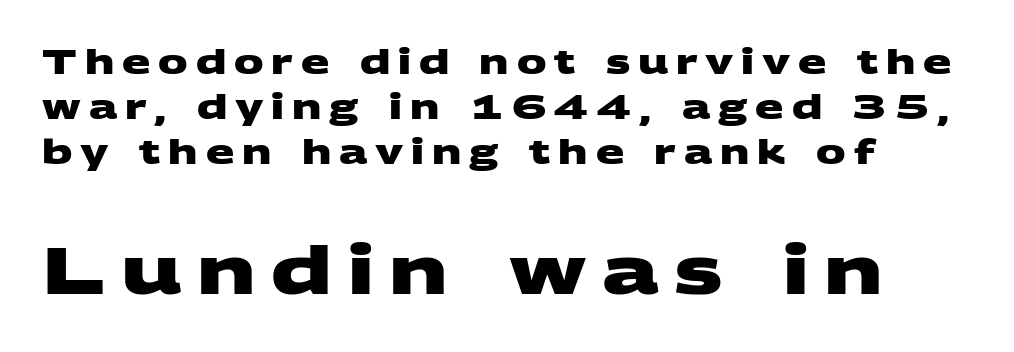
Q: Is the text bold? A: Yes.
Q: Is the typeface a serif or a sans-serif typeface? A: Sans-serif.
Q: Is the text underlined? A: No.
Q: How is the paragraph aligned? A: Left-aligned.
Q: Is the spacing between letters normal or unusually wide? A: Unusually wide.
Q: Is the spacing between lines tight, normal or loose? A: Normal.
Q: Which block of text is set in a larger size, the first (top) or the second (bottom)? A: The second (bottom) one.
Q: Width (condensed, normal, or wide)? A: Wide.
Q: Stroke contrast? A: Medium.
Q: x-height? A: Large.
Q: Monospaced? A: No.
